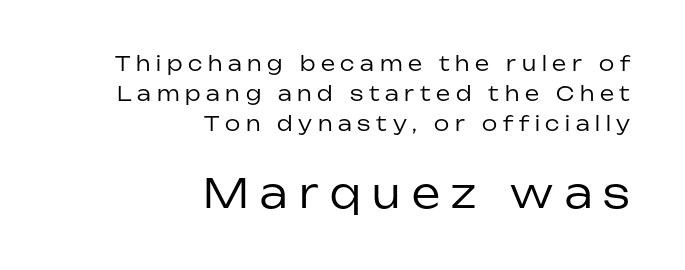
The image shows 40 px regular-weight sans-serif type, upright; set right-aligned, normal line spacing (1.5x), unusually wide letter spacing (+0.29 em), not underlined; the second (bottom) block is 2.0x larger; low stroke contrast and a medium x-height.
